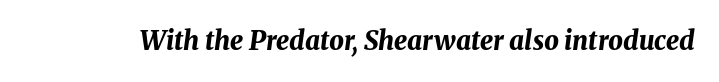
The image shows 26 px bold type, italic (leaning right); set normal letter spacing, not underlined.
